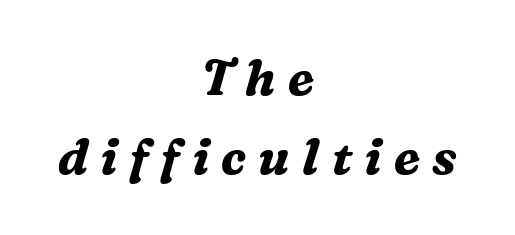
The tracking reads as deliberately expanded to a designer's eye. Every letter is thick-stroked: bold, no question. The rag falls on both sides of this text block equally. The zone under the glyphs is completely vacant. Character widths vary here, with narrow letters taking less room than wide ones.
